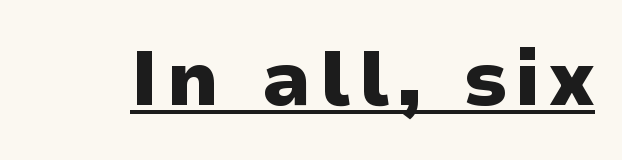
This is the regular roman posture of the typeface. Compared with undecorated copy, this sample adds a rule below the words. Proportional: the letters do not fall into vertical columns. The glyphs have the mass of a bold cut. The passage shown is typeset with a sans-serif family.
